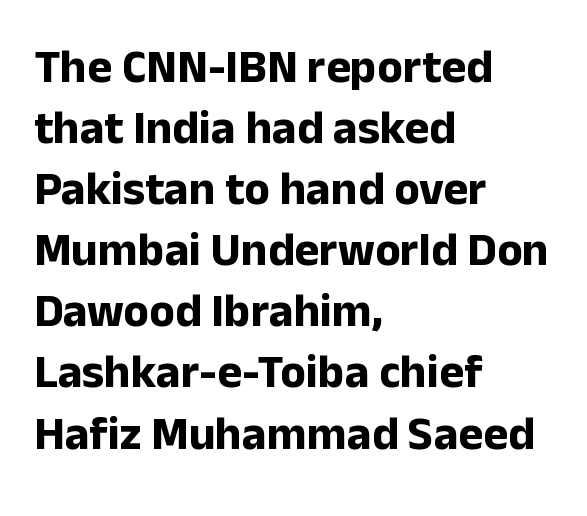
{"serif": "no", "italic": "no", "bold": "yes", "weight": "bold", "width": "normal", "stroke_contrast": "low", "x_height": "medium", "monospaced": "no", "underline": "no", "align": "left", "line_spacing": "normal", "line_spacing_ratio": 1.3, "letter_spacing": "normal", "letter_spacing_em": 0.0, "glyph_px": 47}
